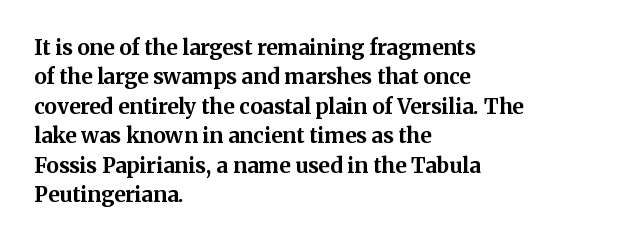
The image shows 21 px bold type, upright; set left-aligned, normal line spacing (1.4x), normal letter spacing, not underlined.
